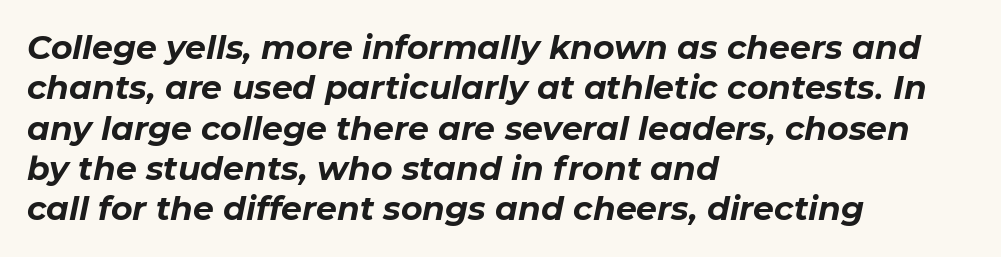
The image shows 33 px bold type, italic (leaning right); set left-aligned, line spacing 1.22x, normal letter spacing, not underlined; low stroke contrast and a medium x-height.
